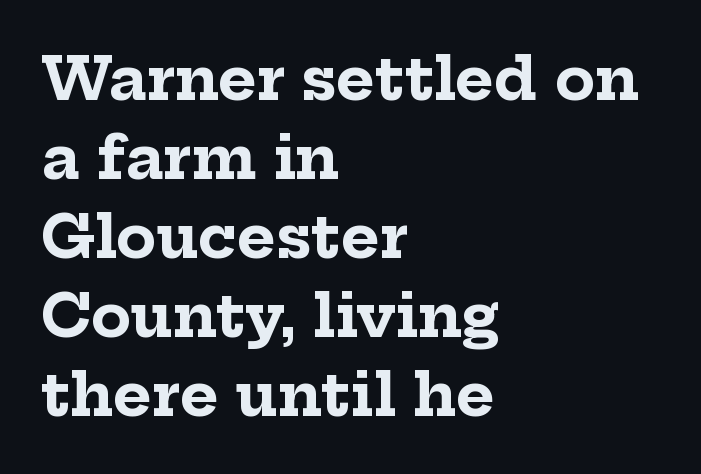
The image shows 59 px bold serif type, upright; set left-aligned, normal line spacing (1.34x), normal letter spacing, not underlined; low stroke contrast and a medium x-height.
